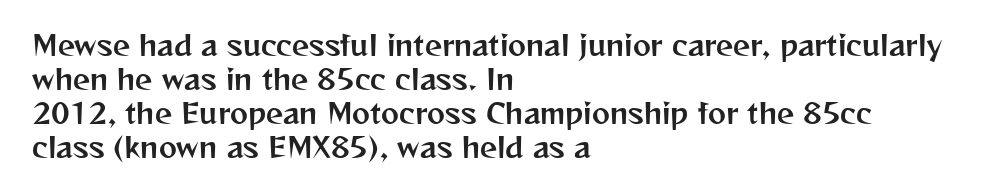
{"italic": "no", "underline": "no", "align": "left", "line_spacing": "normal", "line_spacing_ratio": 1.26, "letter_spacing": "normal", "letter_spacing_em": 0.0, "glyph_px": 27}
